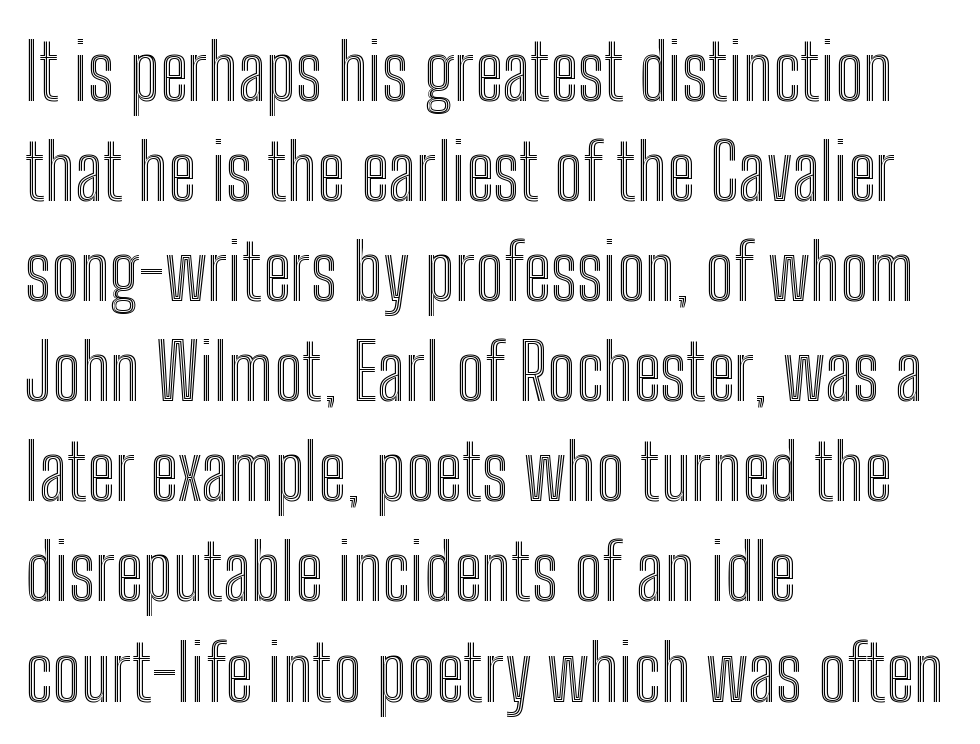
Q: Is the text italic (slanted)? A: No, it is upright.
Q: Is the text underlined? A: No.
Q: How is the paragraph aligned? A: Left-aligned.
Q: Is the spacing between letters normal or unusually wide? A: Normal.
Q: Is the spacing between lines tight, normal or loose? A: Normal.
Q: Width (condensed, normal, or wide)? A: Condensed.
Q: x-height? A: Medium.
Q: Monospaced? A: No.
